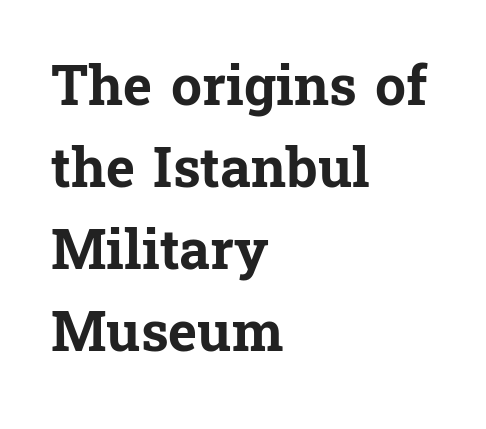
{"serif": "yes", "italic": "no", "bold": "yes", "weight": "bold", "width": "normal", "stroke_contrast": "low", "x_height": "medium", "monospaced": "no", "underline": "no", "align": "left", "line_spacing": "normal", "line_spacing_ratio": 1.49, "letter_spacing": "normal", "letter_spacing_em": 0.0, "glyph_px": 55}
